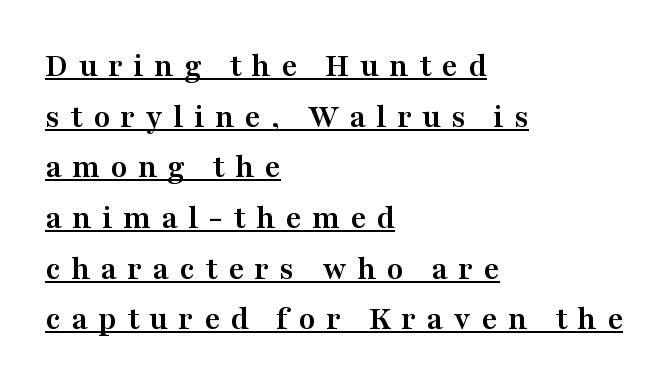
The image shows 34 px semibold, wide serif type, upright; set left-aligned, normal line spacing (1.49x), unusually wide letter spacing (+0.31 em), underlined; medium stroke contrast and a medium x-height.
